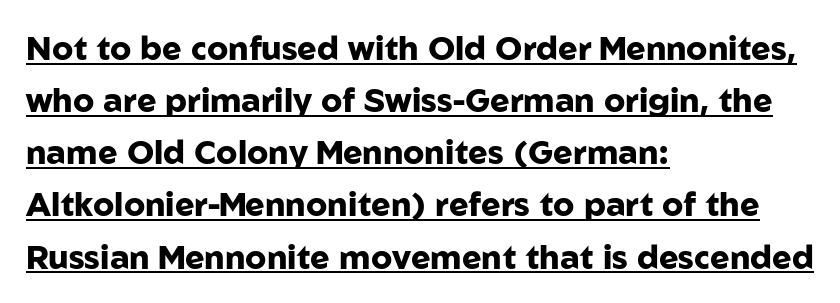
Interline gaps are of average width in this sample. This sample has the flowing, uneven cadence of proportional lettering. Visually the block forms a straight wall on the left and a jagged coastline on the right. It's the straight-up-and-down kind of type.
